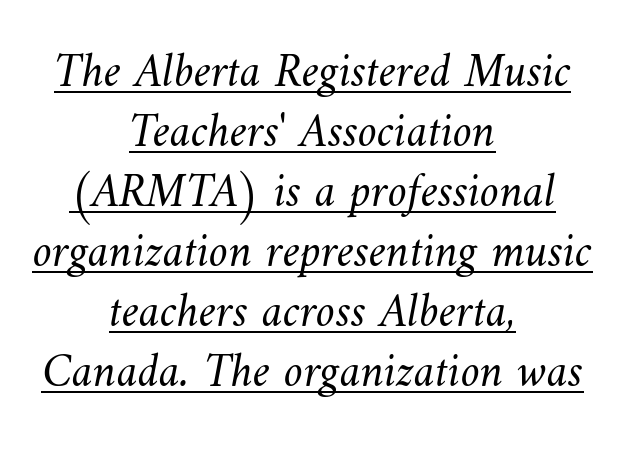
The image shows 48 px light type; set centered, normal line spacing (1.25x), normal letter spacing, underlined; medium stroke contrast and a small x-height.
